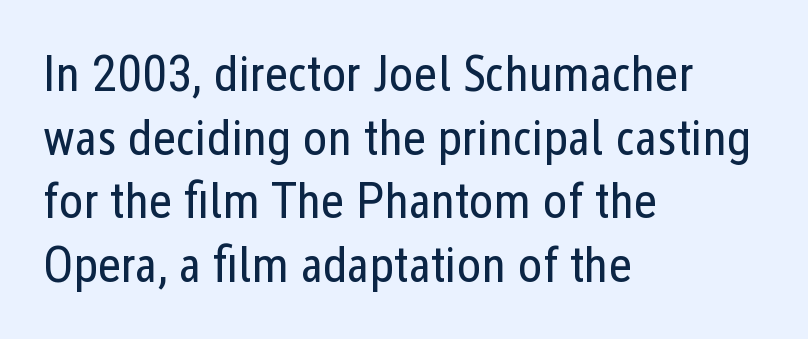
{"serif": "no", "italic": "no", "bold": "no", "weight": "regular", "width": "condensed", "stroke_contrast": "low", "x_height": "medium", "monospaced": "no", "underline": "no", "align": "left", "line_spacing": "normal", "line_spacing_ratio": 1.25, "letter_spacing": "normal", "letter_spacing_em": 0.0, "glyph_px": 51}
